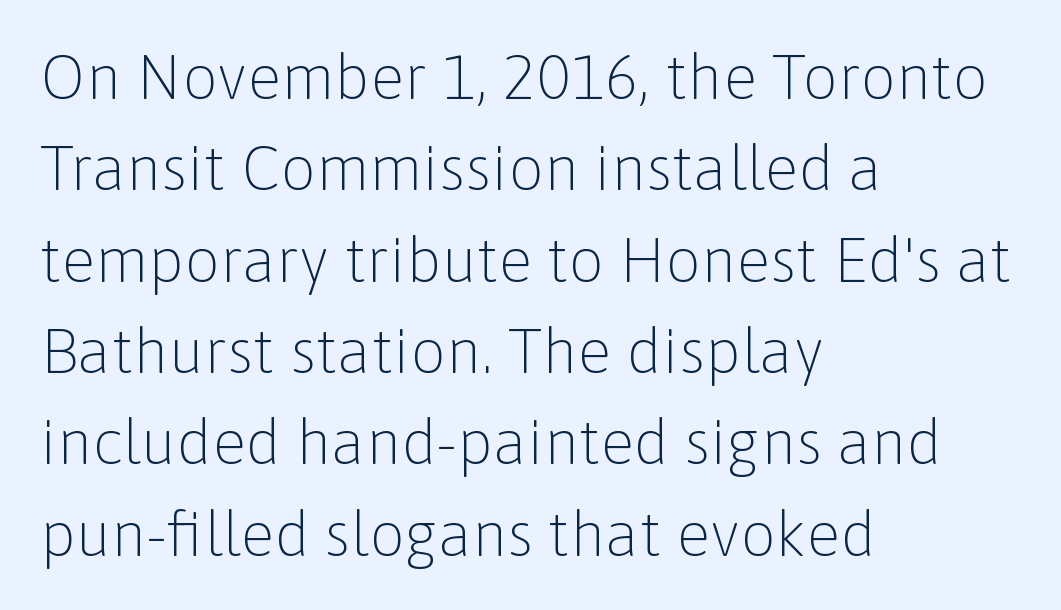
The image shows 63 px light sans-serif type, upright; set left-aligned, normal line spacing (1.45x), normal letter spacing, not underlined; low stroke contrast and a medium x-height.
